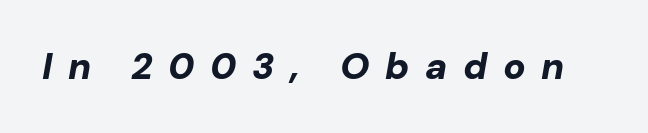
The axis of the letterforms is tilted away from vertical. Has an underline been added? It has not. You could not count columns in this text — the font is proportionally spaced. Thick stems and heavy bowls — unmistakably bold. Characters follow at a spacing far wider than the type designer built in.
